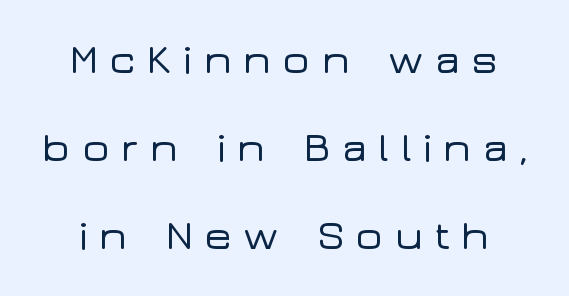
Q: Is the text italic (slanted)? A: No, it is upright.
Q: Is the typeface a serif or a sans-serif typeface? A: Sans-serif.
Q: Is the text underlined? A: No.
Q: Is the spacing between letters normal or unusually wide? A: Unusually wide.
Q: Is the spacing between lines tight, normal or loose? A: Loose.
Q: Width (condensed, normal, or wide)? A: Wide.
Q: Stroke contrast? A: Low.
Q: x-height? A: Medium.
Q: Monospaced? A: No.
